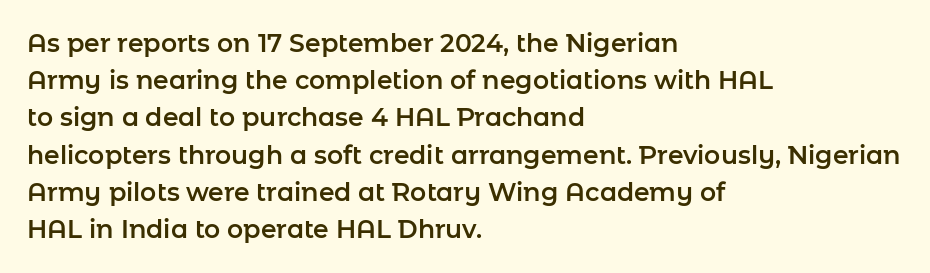
Q: Is the text italic (slanted)? A: No, it is upright.
Q: Is the text underlined? A: No.
Q: How is the paragraph aligned? A: Left-aligned.
Q: Is the spacing between letters normal or unusually wide? A: Normal.
Q: Is the spacing between lines tight, normal or loose? A: Normal.
